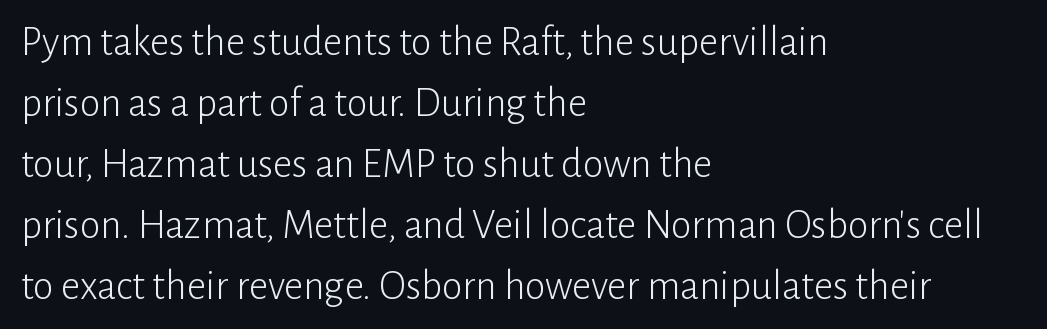
The image shows 42 px light sans-serif type, upright; set left-aligned, normal line spacing (1.45x), normal letter spacing, not underlined; low stroke contrast and a medium x-height.
